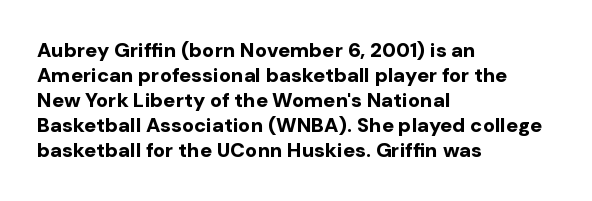
{"italic": "no", "bold": "yes", "underline": "no", "align": "left", "line_spacing": "normal", "line_spacing_ratio": 1.25, "letter_spacing": "normal", "letter_spacing_em": 0.0, "glyph_px": 20}
